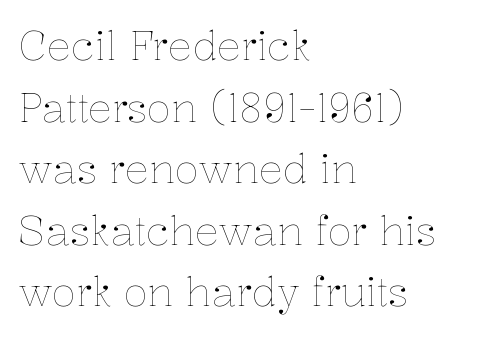
Heaviness? Minimal to ordinary, like unemphasized prose. Tracking value appears to be zero — textbook default spacing. The type sits square on the baseline with zero lean. Here the designer chose a conventional face with non-uniform glyph widths. Check under the words: just untouched page. Compared with a centered layout, this one pins lines to the left instead.
